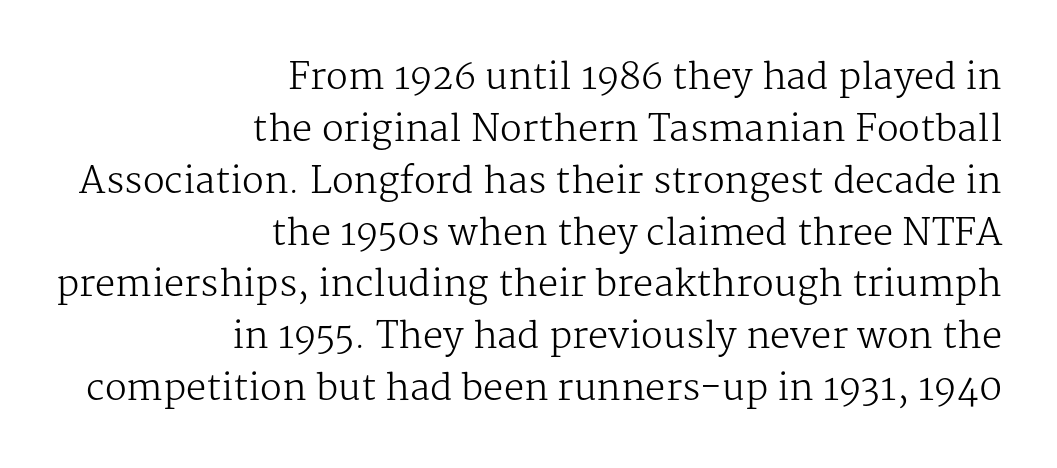
Check where the strokes stop: tiny serifs finish them off. The rendering uses natural spacing where letterforms have individual widths. Teacher's note: observe the even right margin — that is flush-right alignment. The weight tops out at a normal text grade.
